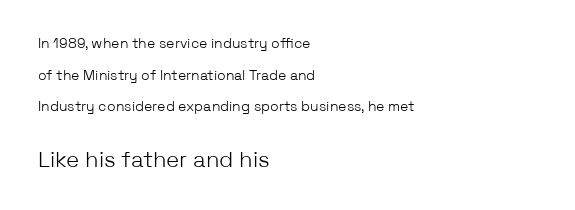
The image shows 22 px text type, upright; set left-aligned, loose line spacing (2.26x), normal letter spacing, not underlined; the second (bottom) block is 1.57x larger.
